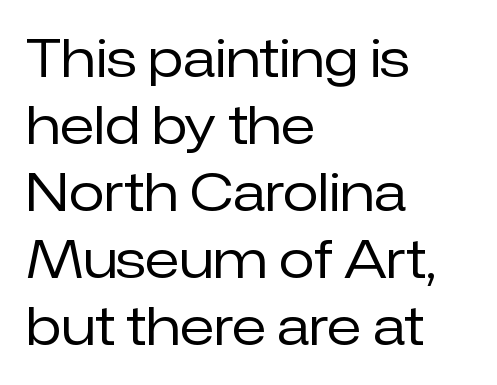
Q: Is the text bold? A: No.
Q: Is the text italic (slanted)? A: No, it is upright.
Q: Is the typeface a serif or a sans-serif typeface? A: Sans-serif.
Q: Is the text underlined? A: No.
Q: How is the paragraph aligned? A: Left-aligned.
Q: Is the spacing between letters normal or unusually wide? A: Normal.
Q: Is the spacing between lines tight, normal or loose? A: Normal.
Q: Width (condensed, normal, or wide)? A: Normal.
Q: Stroke contrast? A: Low.
Q: x-height? A: Medium.
Q: Monospaced? A: No.
